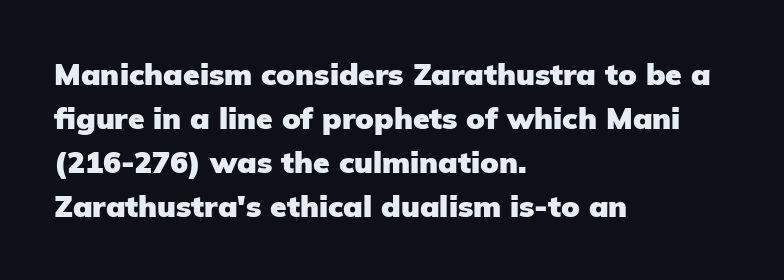
You could call the tracking neutral — neither tight nor loose. Every letter is thick-stroked: bold, no question. A typesetter would label this face a sans. What's the leading like? Ordinary, nothing unusual. This sample has the flowing, uneven cadence of proportional lettering.
